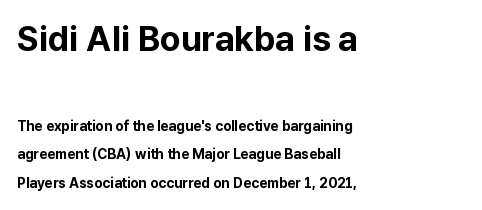
Q: Is the text bold? A: Yes.
Q: Is the text italic (slanted)? A: No, it is upright.
Q: Is the typeface a serif or a sans-serif typeface? A: Sans-serif.
Q: Is the text underlined? A: No.
Q: How is the paragraph aligned? A: Left-aligned.
Q: Is the spacing between letters normal or unusually wide? A: Normal.
Q: Is the spacing between lines tight, normal or loose? A: Loose.
Q: Which block of text is set in a larger size, the first (top) or the second (bottom)? A: The first (top) one.
Q: Width (condensed, normal, or wide)? A: Normal.
Q: Stroke contrast? A: Low.
Q: x-height? A: Medium.
Q: Monospaced? A: No.
